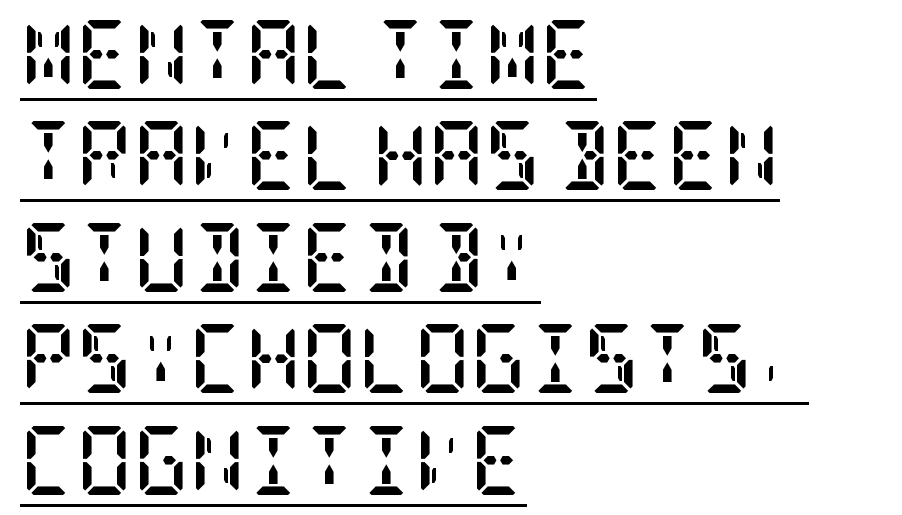
The image shows 69 px semibold, condensed serif type, upright; set left-aligned, normal line spacing (1.47x), normal letter spacing, underlined; low stroke contrast and a large x-height.
